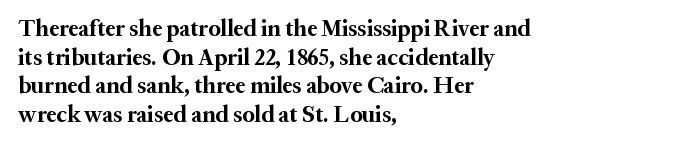
{"italic": "no", "bold": "yes", "underline": "no", "align": "left", "line_spacing": "normal", "line_spacing_ratio": 1.25, "letter_spacing": "normal", "letter_spacing_em": 0.0, "glyph_px": 23}
